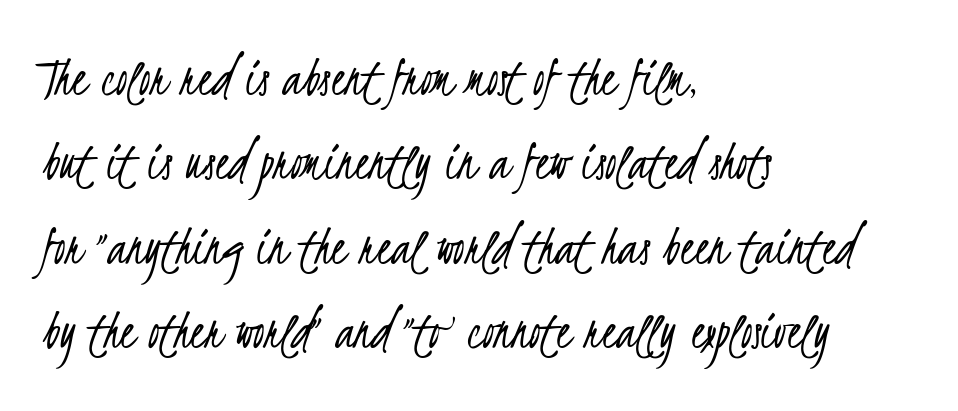
{"serif": "no", "bold": "no", "weight": "light", "width": "condensed", "stroke_contrast": "low", "x_height": "small", "monospaced": "no", "underline": "no", "align": "left", "line_spacing": "normal", "line_spacing_ratio": 1.48, "letter_spacing": "normal", "letter_spacing_em": 0.0, "glyph_px": 57}
